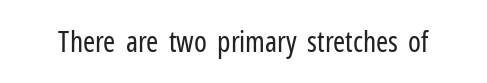
Does the type have serifs? No, each stem ends abruptly. The letters advance in unequal steps, a hallmark of proportional type. On a weight scale, this lands at 450 or below. Inter-character spacing is left at the font's built-in metrics. The space beneath each line is pristine and unruled. Posture: vertical.
